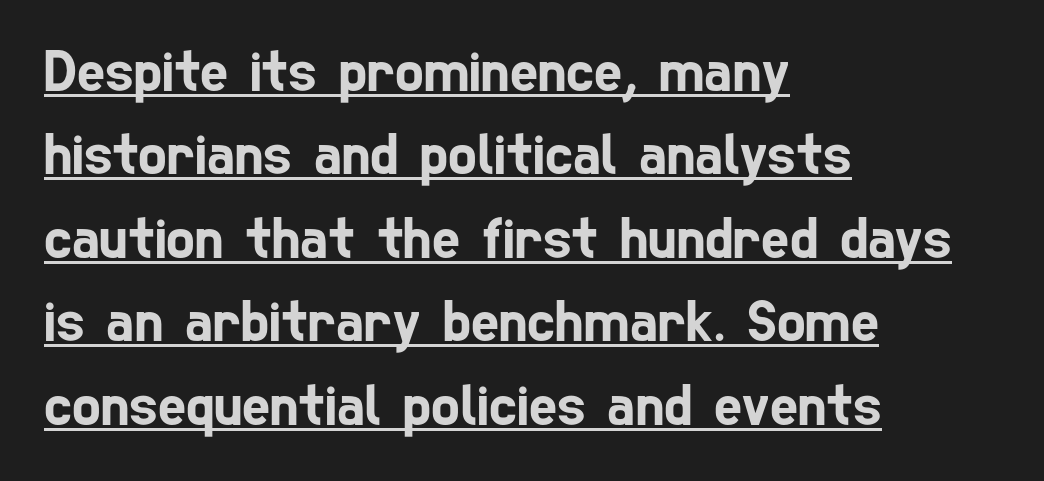
{"serif": "no", "width": "condensed", "stroke_contrast": "low", "x_height": "medium", "monospaced": "no", "underline": "yes", "align": "left", "line_spacing": "normal", "line_spacing_ratio": 1.39, "letter_spacing": "normal", "letter_spacing_em": 0.0, "glyph_px": 60}
